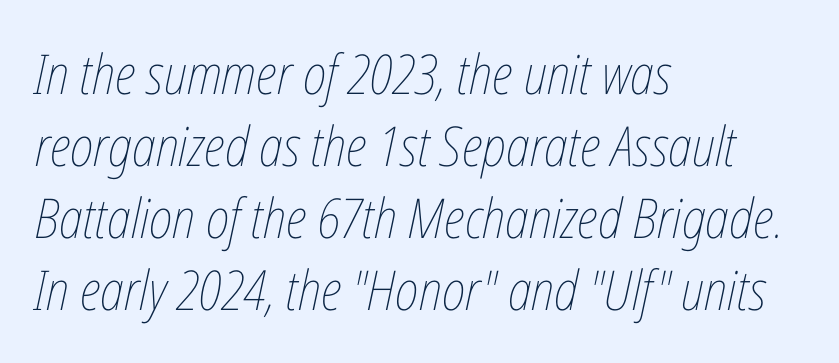
The image shows 55 px thin, condensed type, italic (leaning right); set left-aligned, normal line spacing (1.31x), normal letter spacing, not underlined; low stroke contrast and a medium x-height.
